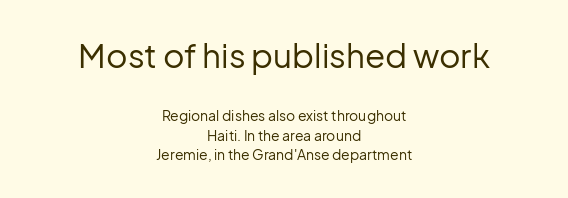
Q: Is the text bold? A: No.
Q: Is the text italic (slanted)? A: No, it is upright.
Q: Is the typeface a serif or a sans-serif typeface? A: Sans-serif.
Q: Is the text underlined? A: No.
Q: How is the paragraph aligned? A: Centered.
Q: Is the spacing between letters normal or unusually wide? A: Normal.
Q: Is the spacing between lines tight, normal or loose? A: Normal.
Q: Which block of text is set in a larger size, the first (top) or the second (bottom)? A: The first (top) one.
Q: Width (condensed, normal, or wide)? A: Normal.
Q: Stroke contrast? A: Low.
Q: x-height? A: Medium.
Q: Monospaced? A: No.
